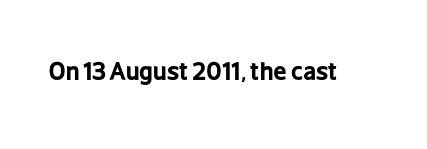
What stands out about the letter spacing? Nothing — it is the standard amount. Upright lettering throughout. Bold? Absolutely — the strokes are thick and heavy. The glyphs are unaccompanied by any horizontal stroke below them.
